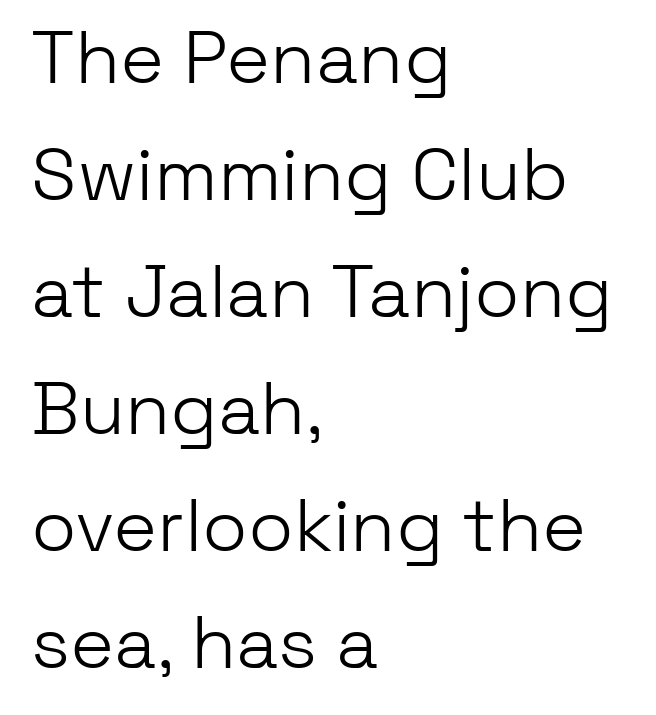
Q: Is the text bold? A: No.
Q: Is the text italic (slanted)? A: No, it is upright.
Q: Is the typeface a serif or a sans-serif typeface? A: Sans-serif.
Q: Is the text underlined? A: No.
Q: How is the paragraph aligned? A: Left-aligned.
Q: Is the spacing between letters normal or unusually wide? A: Normal.
Q: Is the spacing between lines tight, normal or loose? A: Normal.
Q: Width (condensed, normal, or wide)? A: Normal.
Q: Stroke contrast? A: Low.
Q: x-height? A: Medium.
Q: Monospaced? A: No.
